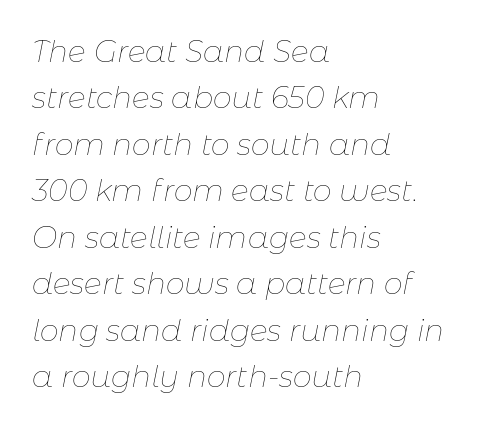
The image shows 30 px thin type, italic (leaning right); set left-aligned, normal line spacing (1.55x), normal letter spacing, not underlined; low stroke contrast and a medium x-height.
